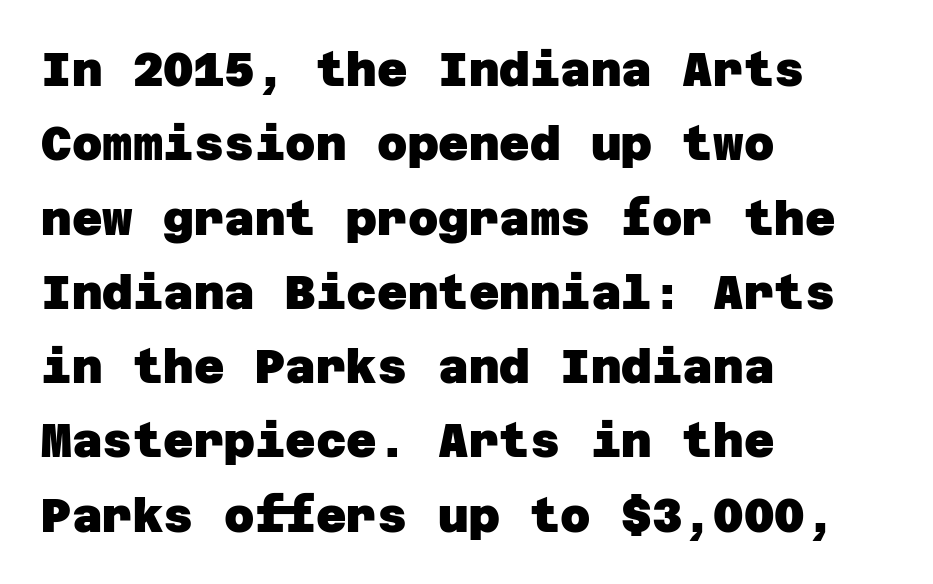
Successive baselines arrive at the customary interval. All the whitespace from short lines collects on the right. A bare baseline throughout the passage. The tracking reads as untouched default to a designer's eye.
